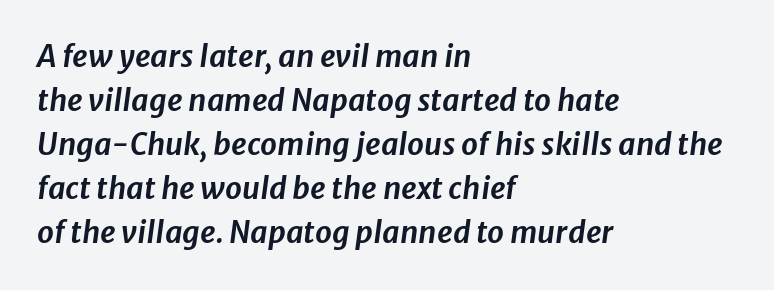
In terms of letterspacing, this is plain default setting. The designer left line spacing at the default. Each letter keeps its own natural width here, so spacing adapts to shape. A student would call this left alignment; a typographer would say flush left, rag right.
